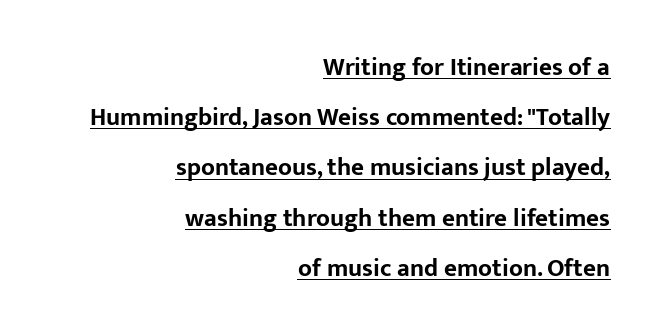
Q: Is the text bold? A: Yes.
Q: Is the text italic (slanted)? A: No, it is upright.
Q: Is the text underlined? A: Yes.
Q: How is the paragraph aligned? A: Right-aligned.
Q: Is the spacing between letters normal or unusually wide? A: Normal.
Q: Is the spacing between lines tight, normal or loose? A: Loose.
